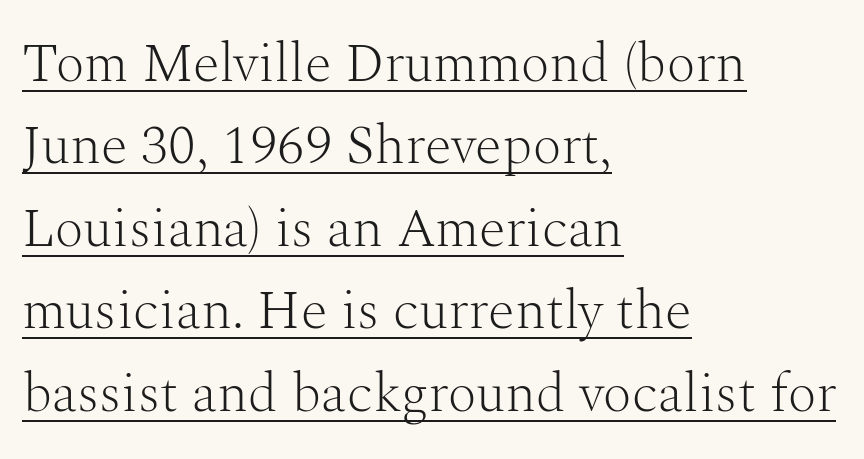
Glance below the letters and you will spot a drawn line. No extra ink here — the face is not bold. If you measured baseline to baseline, you'd find a middling distance. Spacing between characters is what you'd get straight out of the box. Typeset ragged right — the left edge is the straight one.
